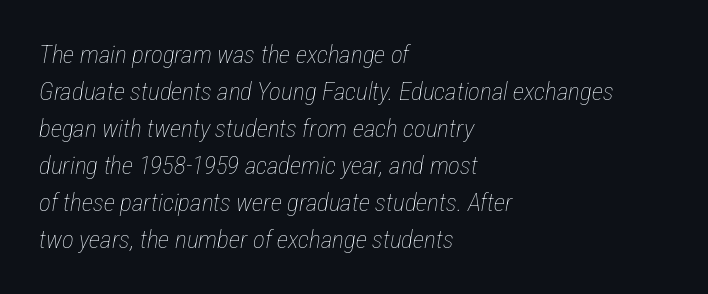
The image shows 25 px text type, italic (leaning right); set left-aligned, normal line spacing (1.48x), normal letter spacing, not underlined.
